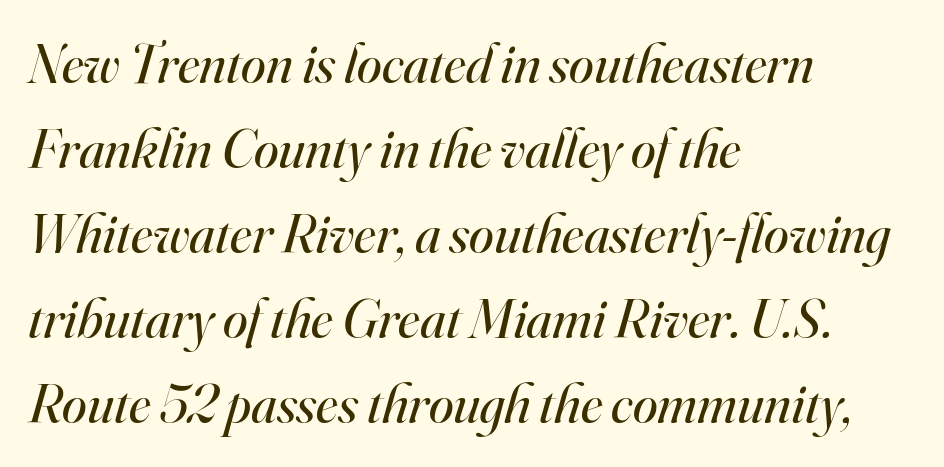
{"serif": "yes", "italic": "yes", "lean": "right", "slant_degrees": 16, "bold": "no", "weight": "regular", "width": "normal", "stroke_contrast": "high", "x_height": "small", "monospaced": "no", "underline": "no", "align": "left", "line_spacing": "normal", "line_spacing_ratio": 1.52, "letter_spacing": "normal", "letter_spacing_em": 0.0, "glyph_px": 56}
